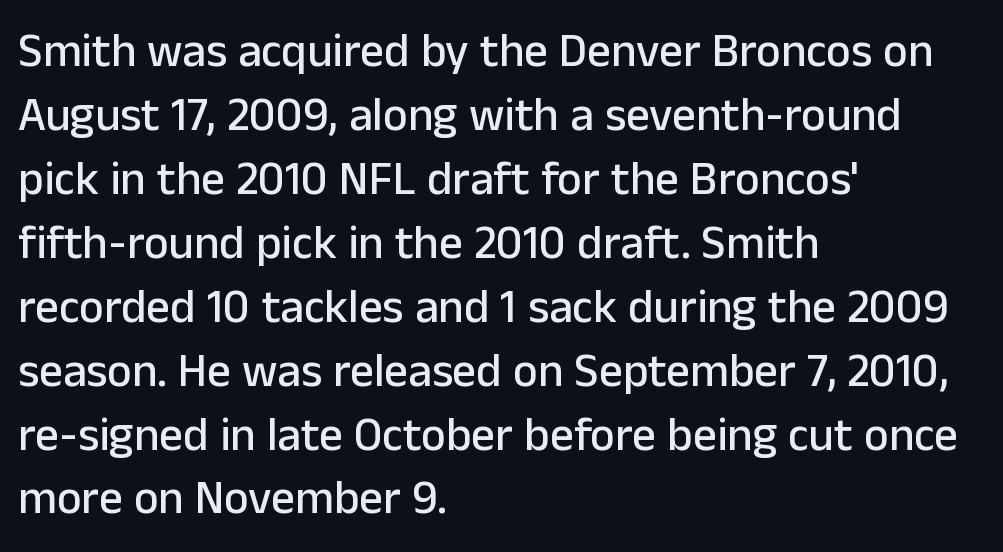
The image shows 47 px sans-serif type, upright; set left-aligned, normal line spacing (1.36x), normal letter spacing, not underlined; low stroke contrast and a medium x-height.
